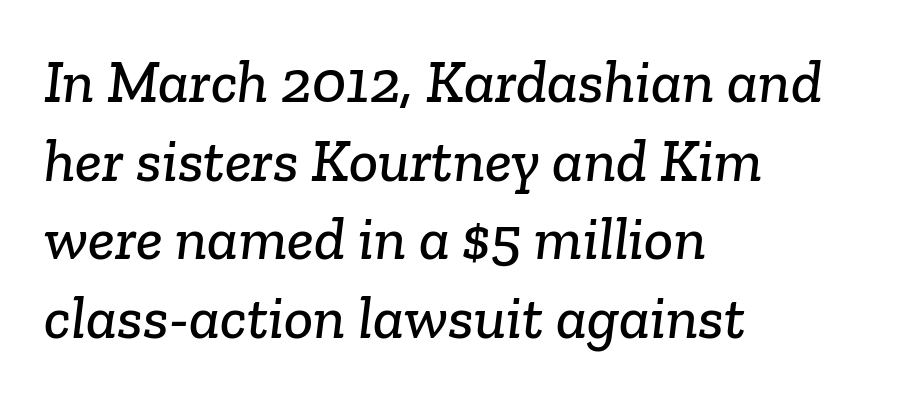
{"serif": "yes", "width": "normal", "stroke_contrast": "low", "x_height": "medium", "monospaced": "no", "underline": "no", "align": "left", "line_spacing": "normal", "line_spacing_ratio": 1.29, "letter_spacing": "normal", "letter_spacing_em": 0.0, "glyph_px": 61}
